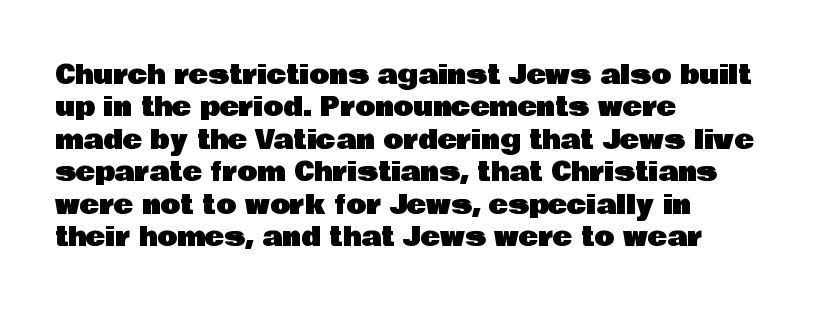
Q: Is the text italic (slanted)? A: No, it is upright.
Q: Is the text underlined? A: No.
Q: How is the paragraph aligned? A: Left-aligned.
Q: Is the spacing between letters normal or unusually wide? A: Normal.
Q: Is the spacing between lines tight, normal or loose? A: Normal.
